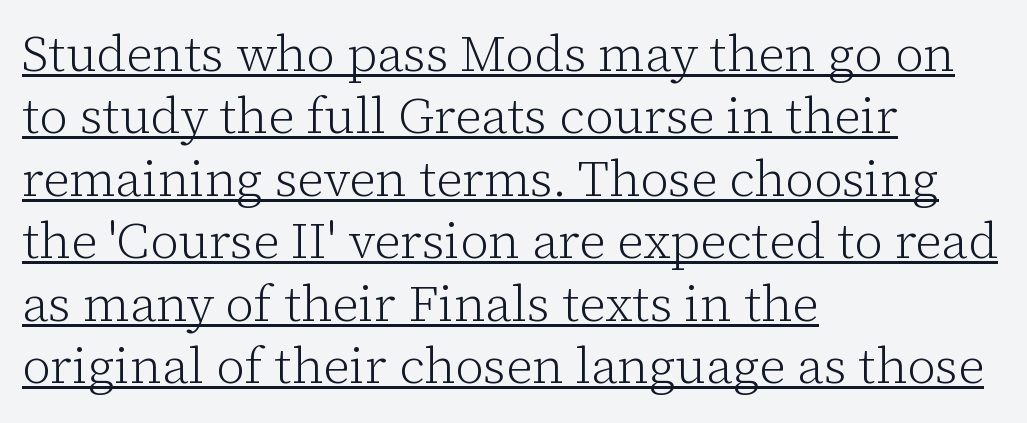
{"serif": "yes", "italic": "no", "bold": "no", "weight": "light", "width": "normal", "stroke_contrast": "low", "x_height": "medium", "monospaced": "no", "underline": "yes", "align": "left", "line_spacing": "normal", "line_spacing_ratio": 1.25, "letter_spacing": "normal", "letter_spacing_em": 0.0, "glyph_px": 50}
